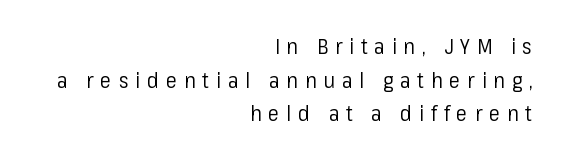
The image shows 21 px text type, upright; set right-aligned, normal line spacing (1.6x), unusually wide letter spacing (+0.33 em), not underlined.
